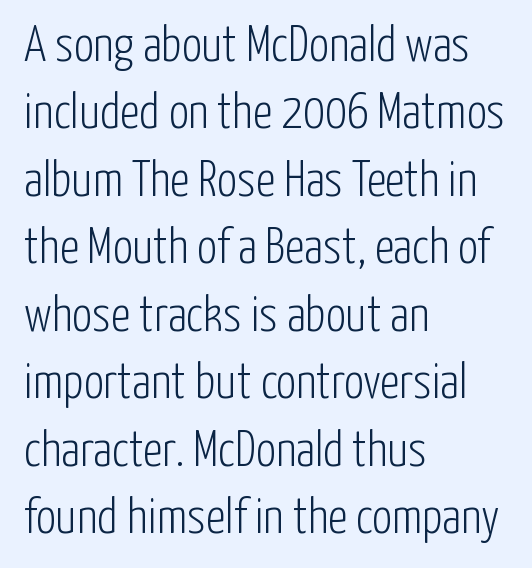
This reads as an unemphasized weight, regular at the heaviest. Between one letter and the next there's only the usual sliver of space. Looks like regular typesetting: each glyph gets only the width it needs. Nobody drew a line under any word here.
